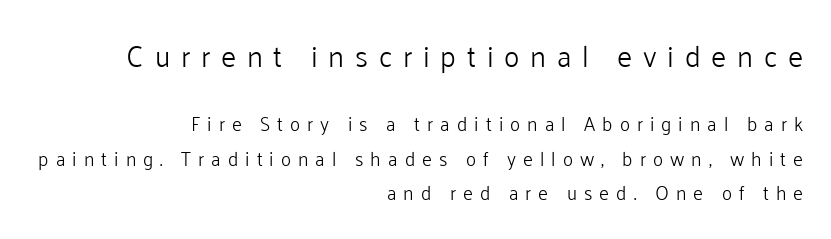
I'd call this a sans setting — the letters go barefoot. Someone cranked the tracking dial way up on this one. A light-to-regular cut is what we see here. Do the characters align in a grid? No, the font is proportional.
